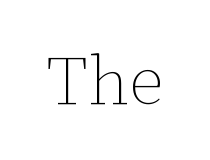
Each letter keeps its own natural width here, so spacing adapts to shape. The glyphs are unaccompanied by any horizontal stroke below them. Inter-character spacing is left at the font's built-in metrics. Every stem runs plumb, perpendicular to the baseline. Bold? No — there's no thickening of the strokes.
